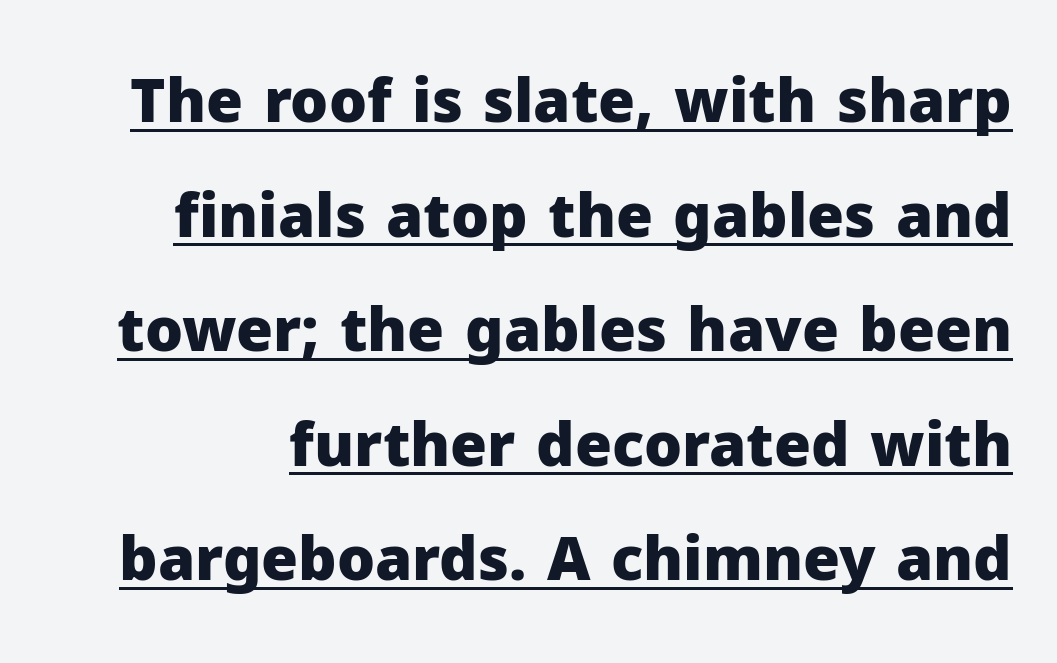
The image shows 60 px heavy sans-serif type, upright; set loose line spacing (1.91x), normal letter spacing, underlined; low stroke contrast and a medium x-height.
